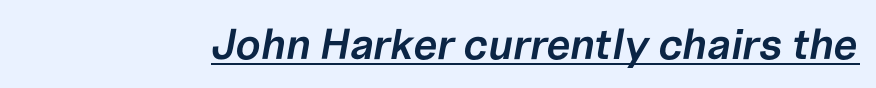
Do the characters align in a grid? No, the font is proportional. The specimen reads as italic at a glance. Students, this is semibold: more ink than regular, less than bold. The face used here is rendered with its standard letterfit. What decoration does the sample have? An underline.
